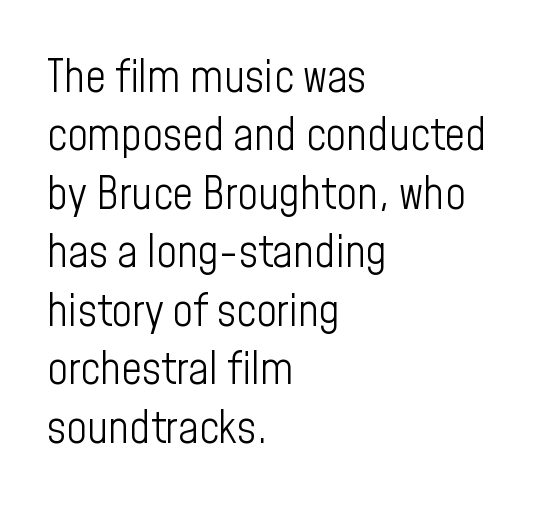
The image shows 45 px light, condensed sans-serif type, upright; set left-aligned, normal line spacing (1.3x), normal letter spacing, not underlined; low stroke contrast and a medium x-height.
